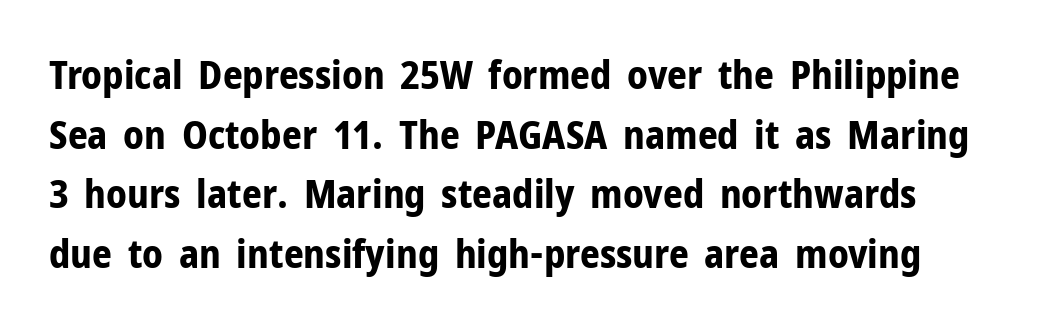
The passage shown is typed in a proportional face where columns would drift. Any mark beneath the type? The region is blank. The horizontal fit of the characters is conventional and even. A roman cut, with each character standing at attention. Strokes here are thick enough to call this a true bold. Whoever set this chose a conventional vertical rhythm.
